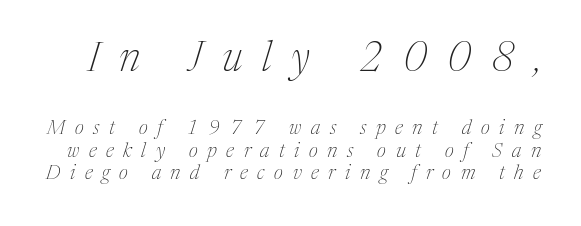
Q: Is the text bold? A: No.
Q: Is the text italic (slanted)? A: Yes, it leans right by about 17 degrees.
Q: Is the typeface a serif or a sans-serif typeface? A: Serif.
Q: Is the text underlined? A: No.
Q: Is the spacing between letters normal or unusually wide? A: Unusually wide.
Q: Is the spacing between lines tight, normal or loose? A: Tight.
Q: Which block of text is set in a larger size, the first (top) or the second (bottom)? A: The first (top) one.
Q: Width (condensed, normal, or wide)? A: Normal.
Q: Stroke contrast? A: Medium.
Q: x-height? A: Medium.
Q: Monospaced? A: No.
